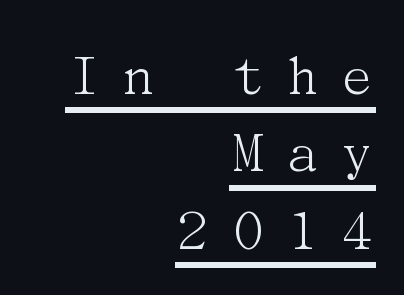
Q: Is the text bold? A: No.
Q: Is the text italic (slanted)? A: No, it is upright.
Q: Is the typeface a serif or a sans-serif typeface? A: Serif.
Q: Is the text underlined? A: Yes.
Q: How is the paragraph aligned? A: Right-aligned.
Q: Is the spacing between letters normal or unusually wide? A: Unusually wide.
Q: Is the spacing between lines tight, normal or loose? A: Normal.
Q: Width (condensed, normal, or wide)? A: Normal.
Q: Stroke contrast? A: Medium.
Q: x-height? A: Medium.
